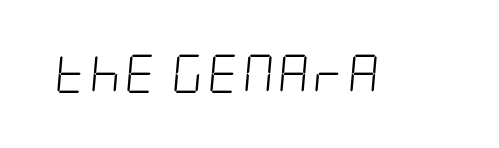
Q: Is the text bold? A: No.
Q: Is the text italic (slanted)? A: Yes, it leans right by about 5 degrees.
Q: Is the text underlined? A: No.
Q: Width (condensed, normal, or wide)? A: Condensed.
Q: Stroke contrast? A: Low.
Q: x-height? A: Large.
